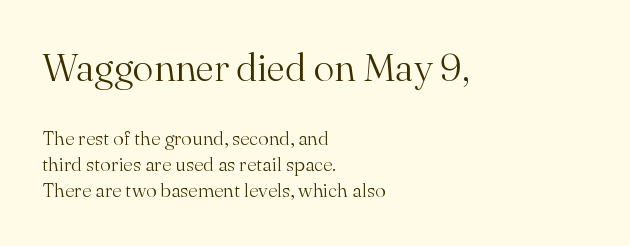
Unlike a clean sans, this face finishes its strokes with serifs. Where is the straight margin? On the left. Honestly, there is no underline to notice here at all. Looks like regular typesetting: each glyph gets only the width it needs.
